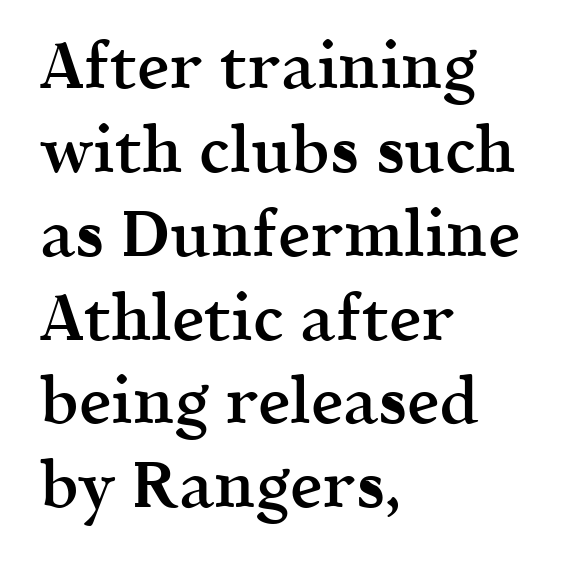
The type family on display is of the serif kind. Vertical strokes here are truly vertical. Quick note: underline off. This rendering uses left alignment, leaving the right contour irregular. You could not count columns in this text — the font is proportionally spaced. Heft: intermediate — a semibold.
